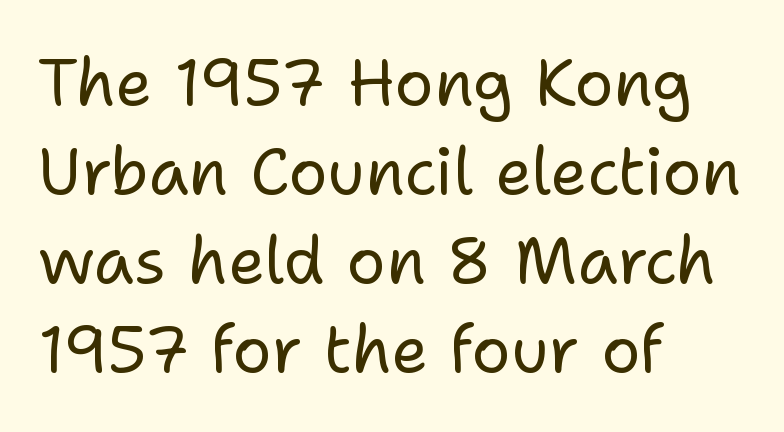
The image shows 65 px regular-weight sans-serif type, upright; set left-aligned, normal line spacing (1.37x), normal letter spacing, not underlined; low stroke contrast and a medium x-height.
